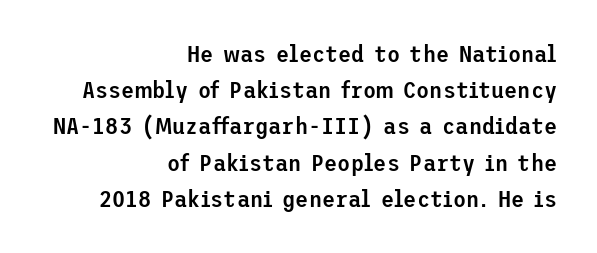
{"italic": "no", "bold": "semi", "underline": "no", "align": "right", "line_spacing": "normal", "line_spacing_ratio": 1.51, "letter_spacing": "normal", "letter_spacing_em": 0.0, "glyph_px": 24}
